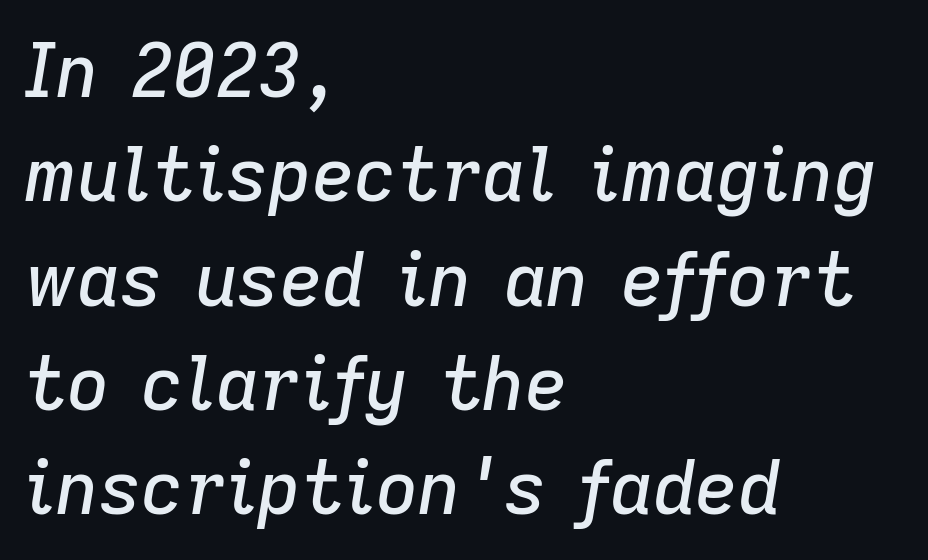
Q: Is the text italic (slanted)? A: Yes, it leans right by about 9 degrees.
Q: Is the text underlined? A: No.
Q: How is the paragraph aligned? A: Left-aligned.
Q: Is the spacing between letters normal or unusually wide? A: Normal.
Q: Is the spacing between lines tight, normal or loose? A: Normal.
Q: Width (condensed, normal, or wide)? A: Normal.
Q: Stroke contrast? A: Low.
Q: x-height? A: Medium.
Q: Monospaced? A: No.
